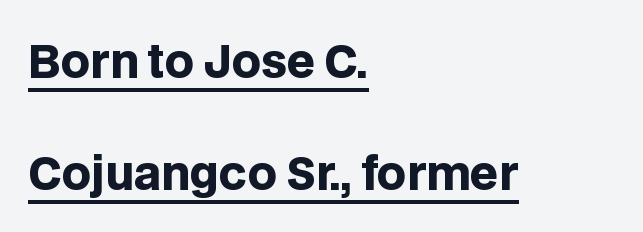
Q: Is the text bold? A: Yes.
Q: Is the text italic (slanted)? A: No, it is upright.
Q: Is the typeface a serif or a sans-serif typeface? A: Sans-serif.
Q: Is the text underlined? A: Yes.
Q: How is the paragraph aligned? A: Left-aligned.
Q: Is the spacing between letters normal or unusually wide? A: Normal.
Q: Is the spacing between lines tight, normal or loose? A: Loose.
Q: Width (condensed, normal, or wide)? A: Normal.
Q: Stroke contrast? A: Low.
Q: x-height? A: Large.
Q: Monospaced? A: No.
